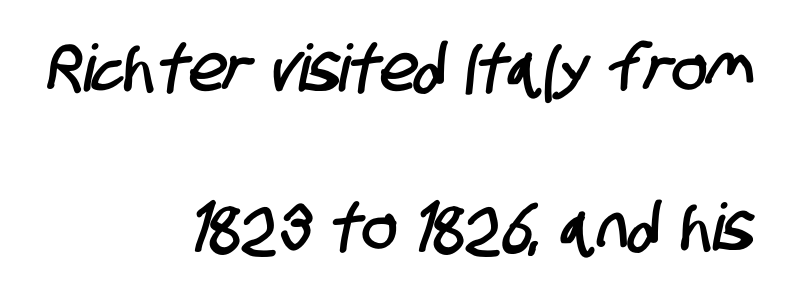
The image shows 65 px condensed sans-serif type; set right-aligned, loose line spacing (2.44x), normal letter spacing, not underlined; low stroke contrast and a large x-height.
